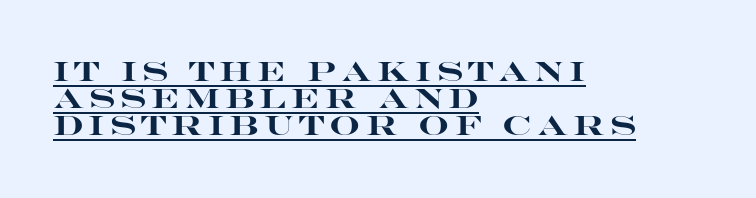
Check the space under the baseline: a stroke is drawn there. Does the leading feel generous? Not at all — it's pinched. Characters remain perfectly vertical along every line. Each line starts at the same left margin while the right side varies. These words are printed bold, with thick strokes throughout.
